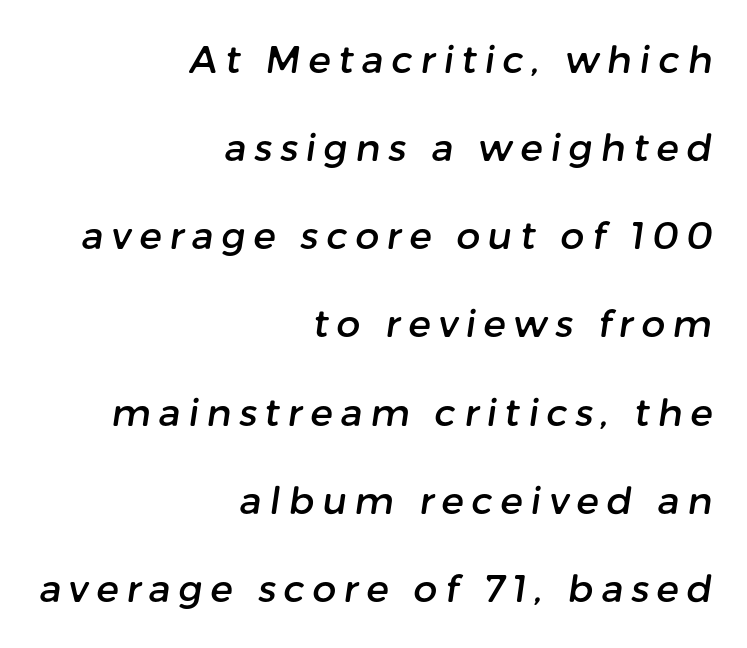
Q: Is the typeface a serif or a sans-serif typeface? A: Sans-serif.
Q: Is the text underlined? A: No.
Q: How is the paragraph aligned? A: Right-aligned.
Q: Is the spacing between letters normal or unusually wide? A: Unusually wide.
Q: Is the spacing between lines tight, normal or loose? A: Loose.
Q: Width (condensed, normal, or wide)? A: Normal.
Q: Stroke contrast? A: Low.
Q: x-height? A: Medium.
Q: Monospaced? A: No.
